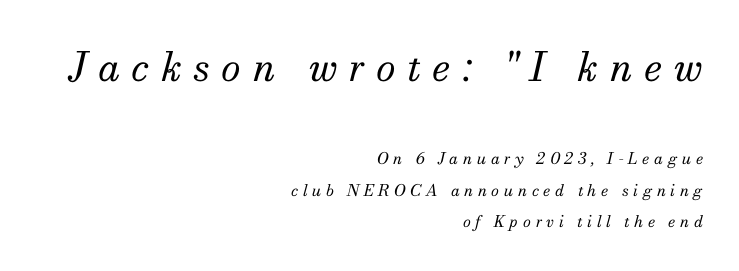
Q: Is the text bold? A: No.
Q: Is the text italic (slanted)? A: Yes, it leans right by about 13 degrees.
Q: Is the typeface a serif or a sans-serif typeface? A: Serif.
Q: Is the text underlined? A: No.
Q: How is the paragraph aligned? A: Right-aligned.
Q: Is the spacing between letters normal or unusually wide? A: Unusually wide.
Q: Is the spacing between lines tight, normal or loose? A: Loose.
Q: Which block of text is set in a larger size, the first (top) or the second (bottom)? A: The first (top) one.
Q: Width (condensed, normal, or wide)? A: Normal.
Q: Stroke contrast? A: Medium.
Q: x-height? A: Small.
Q: Monospaced? A: No.
